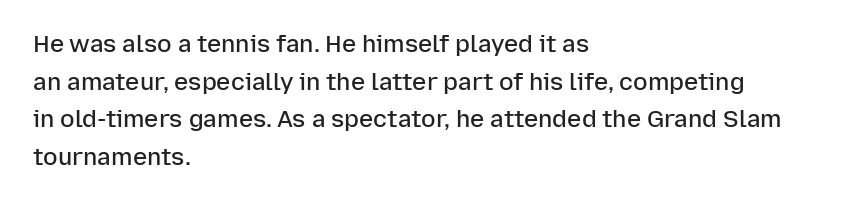
{"italic": "no", "bold": "semi", "underline": "no", "align": "left", "line_spacing": "normal", "line_spacing_ratio": 1.57, "letter_spacing": "normal", "letter_spacing_em": 0.0, "glyph_px": 24}
